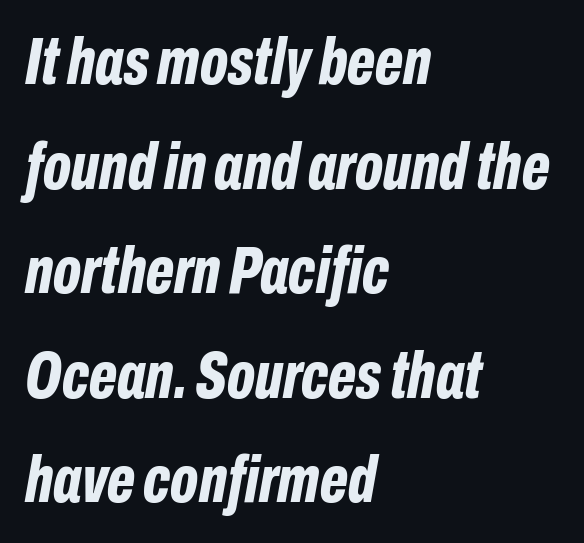
Q: Is the text bold? A: Yes.
Q: Is the text italic (slanted)? A: Yes, it leans right by about 10 degrees.
Q: Is the text underlined? A: No.
Q: How is the paragraph aligned? A: Left-aligned.
Q: Is the spacing between letters normal or unusually wide? A: Normal.
Q: Is the spacing between lines tight, normal or loose? A: Normal.
Q: Width (condensed, normal, or wide)? A: Condensed.
Q: Stroke contrast? A: Low.
Q: x-height? A: Medium.
Q: Monospaced? A: No.
